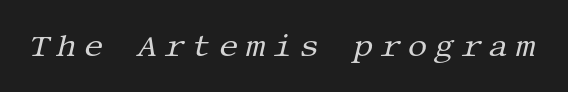
The image shows 31 px regular-weight serif type, italic (leaning right); set unusually wide letter spacing (+0.23 em), not underlined; medium stroke contrast and a large x-height.
